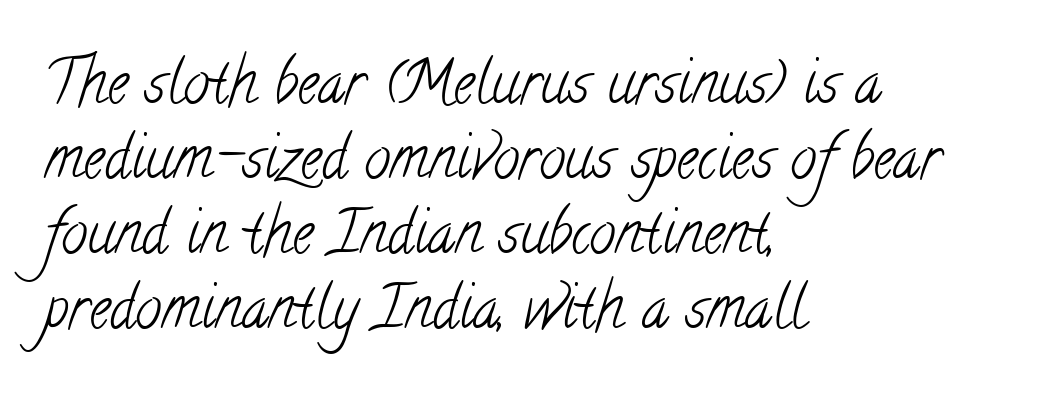
Q: Is the text bold? A: No.
Q: Is the text underlined? A: No.
Q: How is the paragraph aligned? A: Left-aligned.
Q: Is the spacing between letters normal or unusually wide? A: Normal.
Q: Is the spacing between lines tight, normal or loose? A: Normal.
Q: Width (condensed, normal, or wide)? A: Condensed.
Q: Stroke contrast? A: Low.
Q: x-height? A: Small.
Q: Monospaced? A: No.
